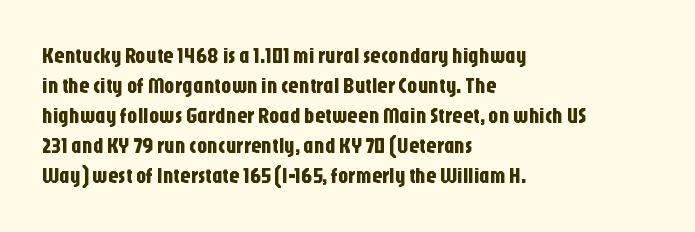
The gaps between neighbouring characters are ordinary and unremarkable. This rendering uses left alignment, leaving the right contour irregular. Horizontal bands of white between lines are of average thickness. The strip under each line holds only bare page. It's the straight-up-and-down kind of type.
